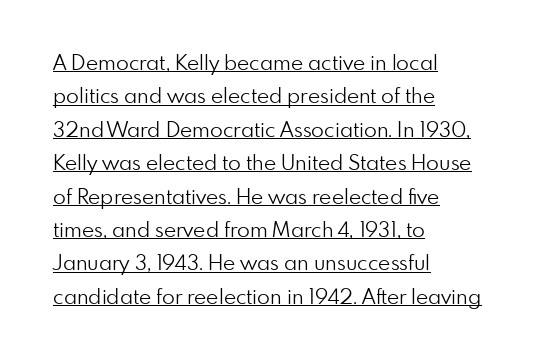
Q: Is the text bold? A: No.
Q: Is the text italic (slanted)? A: No, it is upright.
Q: Is the text underlined? A: Yes.
Q: How is the paragraph aligned? A: Left-aligned.
Q: Is the spacing between letters normal or unusually wide? A: Normal.
Q: Is the spacing between lines tight, normal or loose? A: Normal.
